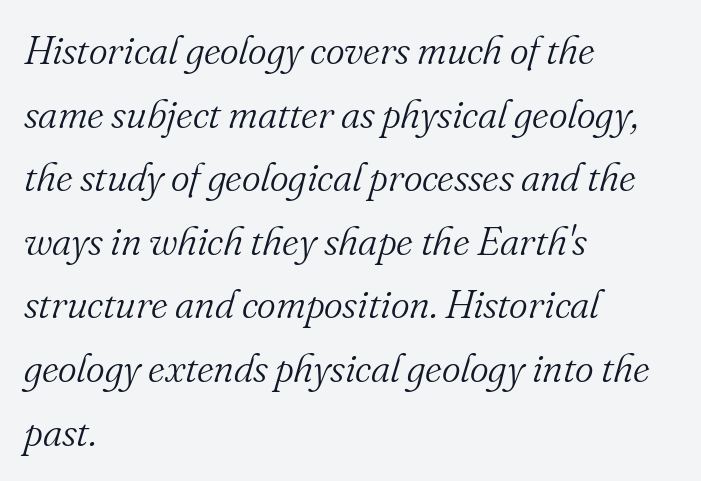
Q: Is the text bold? A: No.
Q: Is the text italic (slanted)? A: Yes, it leans right by about 16 degrees.
Q: Is the typeface a serif or a sans-serif typeface? A: Serif.
Q: Is the text underlined? A: No.
Q: How is the paragraph aligned? A: Left-aligned.
Q: Is the spacing between letters normal or unusually wide? A: Normal.
Q: Is the spacing between lines tight, normal or loose? A: Normal.
Q: Width (condensed, normal, or wide)? A: Normal.
Q: Stroke contrast? A: Medium.
Q: x-height? A: Small.
Q: Monospaced? A: No.
